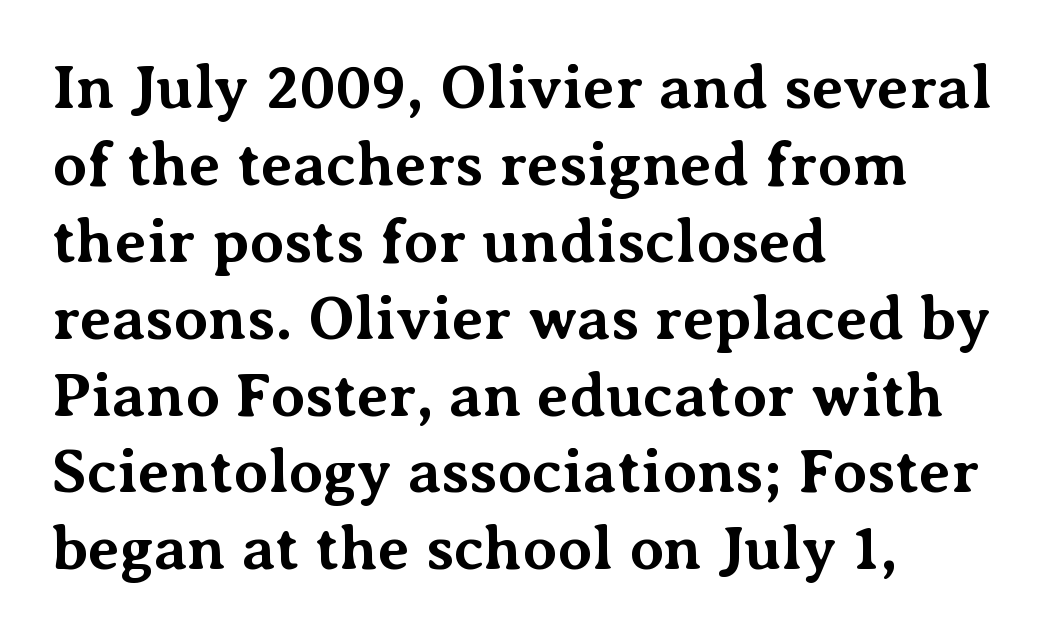
{"serif": "yes", "italic": "no", "bold": "yes", "weight": "bold", "width": "normal", "stroke_contrast": "medium", "x_height": "medium", "monospaced": "no", "underline": "no", "align": "left", "line_spacing_ratio": 1.24, "letter_spacing": "normal", "letter_spacing_em": 0.0, "glyph_px": 62}
